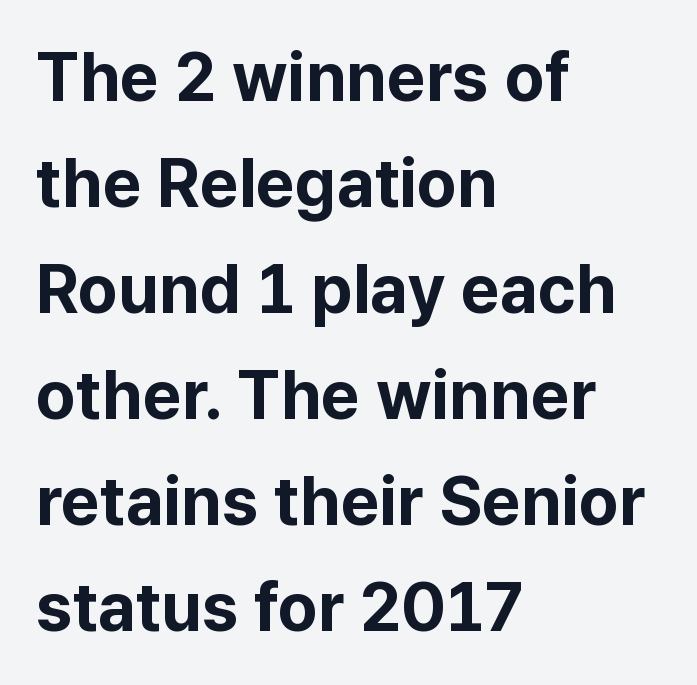
These lines carry a lot of weight — the face is fully bold. Each row of text sits above clean, open space. The space between consecutive lines is moderate. Alignment: flush left. Characters follow at the spacing the type designer built in.
